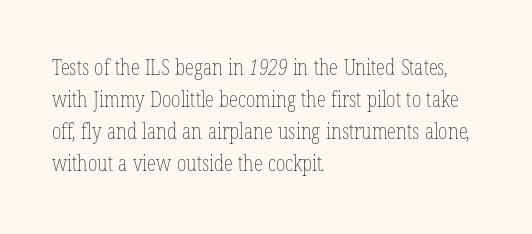
{"bold": "no", "underline": "no", "align": "left", "line_spacing": "normal", "line_spacing_ratio": 1.52, "letter_spacing": "normal", "letter_spacing_em": 0.0, "glyph_px": 21}
